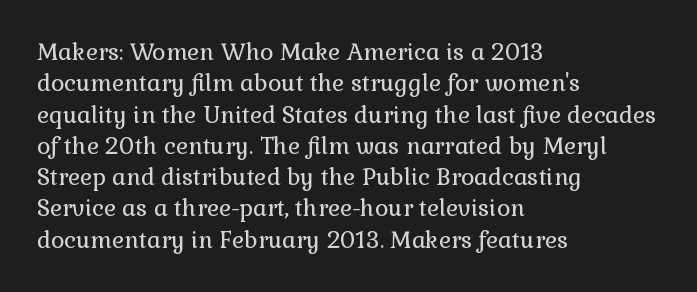
One glance says typical: line gaps are just what's usual. What stands out about the letter spacing? Nothing — it is the standard amount. This reads as an unemphasized weight, regular at the heaviest. The text block is weighted toward the left margin, trailing off unevenly rightward. Descender tails drop into unmarked territory. The specimen reads as upright at a glance.
